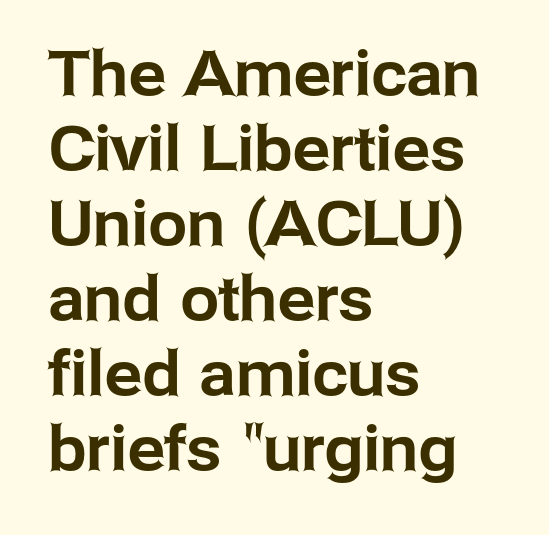
Q: Is the text italic (slanted)? A: No, it is upright.
Q: Is the typeface a serif or a sans-serif typeface? A: Sans-serif.
Q: Is the text underlined? A: No.
Q: How is the paragraph aligned? A: Left-aligned.
Q: Is the spacing between letters normal or unusually wide? A: Normal.
Q: Width (condensed, normal, or wide)? A: Normal.
Q: Stroke contrast? A: Low.
Q: x-height? A: Medium.
Q: Monospaced? A: No.
